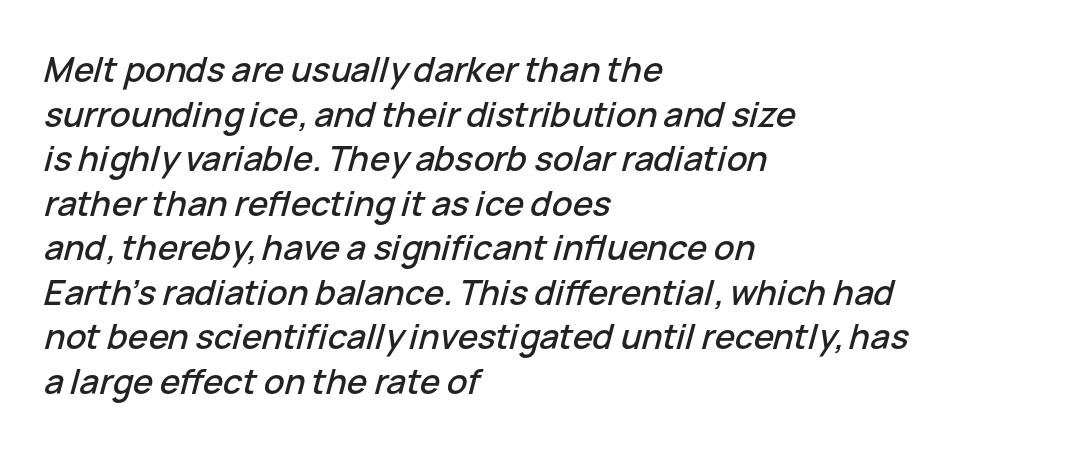
The image shows 34 px text type, italic (leaning right); set left-aligned, normal line spacing (1.31x), normal letter spacing, not underlined; low stroke contrast and a medium x-height.
